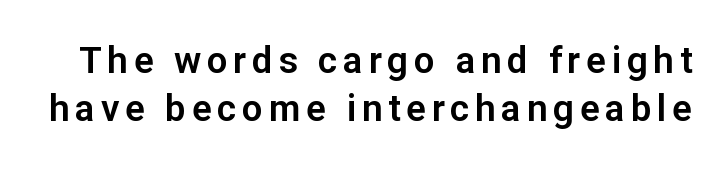
Q: Is the text italic (slanted)? A: No, it is upright.
Q: Is the typeface a serif or a sans-serif typeface? A: Sans-serif.
Q: Is the text underlined? A: No.
Q: Is the spacing between lines tight, normal or loose? A: Normal.
Q: Width (condensed, normal, or wide)? A: Normal.
Q: Stroke contrast? A: Low.
Q: x-height? A: Medium.
Q: Monospaced? A: No.
